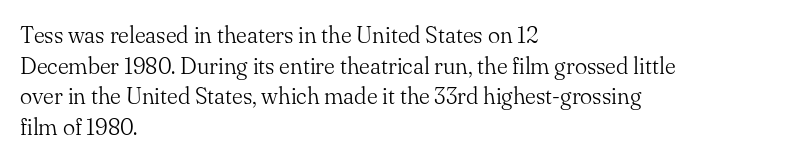
Q: Is the text bold? A: No.
Q: Is the text italic (slanted)? A: No, it is upright.
Q: Is the text underlined? A: No.
Q: How is the paragraph aligned? A: Left-aligned.
Q: Is the spacing between letters normal or unusually wide? A: Normal.
Q: Is the spacing between lines tight, normal or loose? A: Normal.
